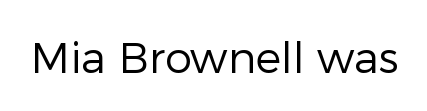
The image shows 43 px regular-weight sans-serif type, upright; set normal letter spacing, not underlined; low stroke contrast and a medium x-height.
